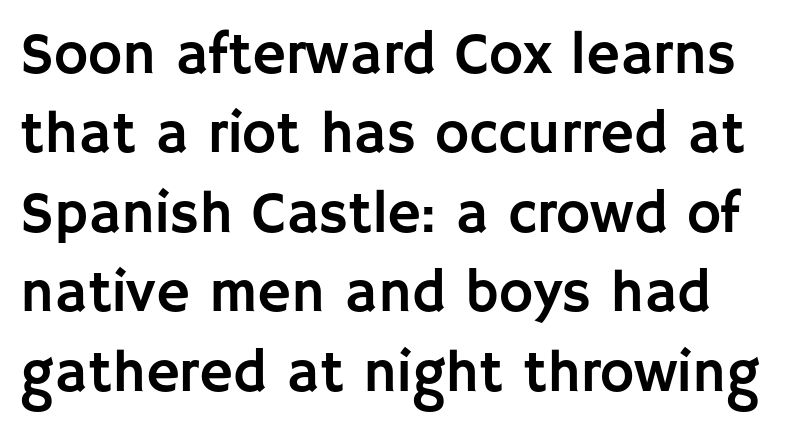
Q: Is the text italic (slanted)? A: No, it is upright.
Q: Is the typeface a serif or a sans-serif typeface? A: Sans-serif.
Q: Is the text underlined? A: No.
Q: How is the paragraph aligned? A: Left-aligned.
Q: Is the spacing between letters normal or unusually wide? A: Normal.
Q: Is the spacing between lines tight, normal or loose? A: Normal.
Q: Width (condensed, normal, or wide)? A: Normal.
Q: Stroke contrast? A: Low.
Q: x-height? A: Large.
Q: Monospaced? A: No.
